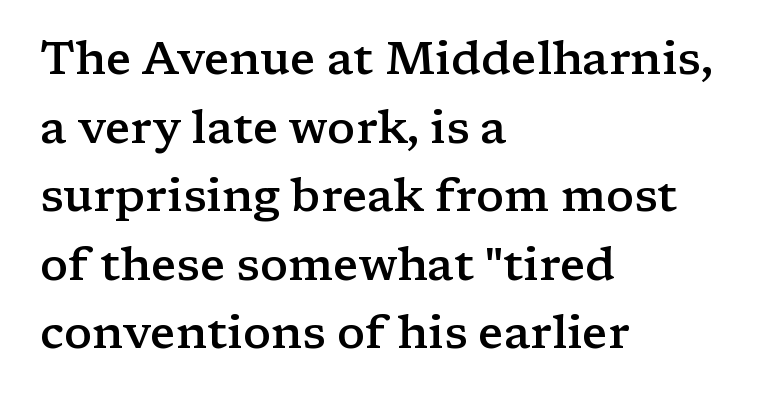
The passage shown is typed in a proportional face where columns would drift. The designer went with a serif here, giving each stem small feet. The lines sit at an ordinary, default distance from one another. Typographic density is moderately raised because the face is semibold. The typesetter chose a ragged-right arrangement here.
